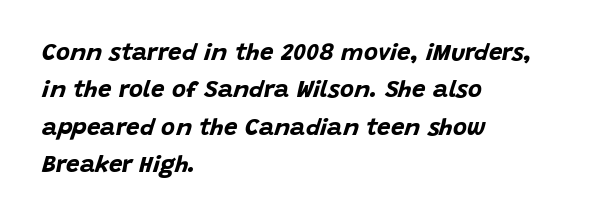
Q: Is the text bold? A: Yes.
Q: Is the text italic (slanted)? A: Yes, it leans right by about 15 degrees.
Q: Is the text underlined? A: No.
Q: How is the paragraph aligned? A: Left-aligned.
Q: Is the spacing between letters normal or unusually wide? A: Normal.
Q: Is the spacing between lines tight, normal or loose? A: Normal.
